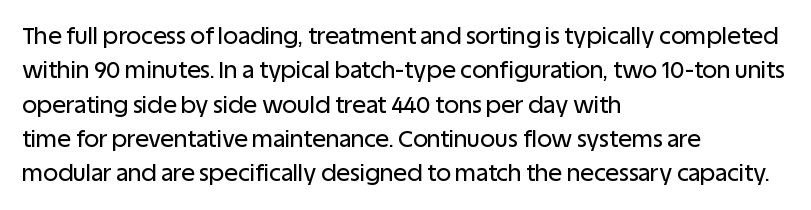
The image shows 23 px text type, upright; set left-aligned, normal line spacing (1.49x), normal letter spacing, not underlined.
